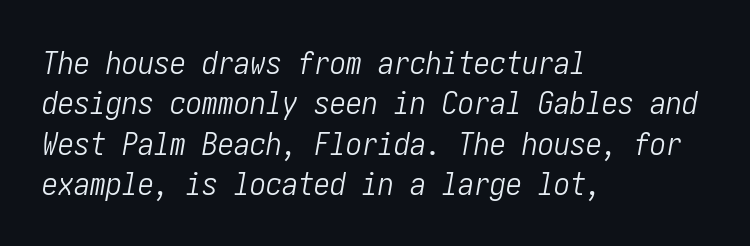
The image shows 32 px light, condensed type, italic (leaning right); set left-aligned, normal line spacing (1.26x), normal letter spacing, not underlined; low stroke contrast and a medium x-height.
